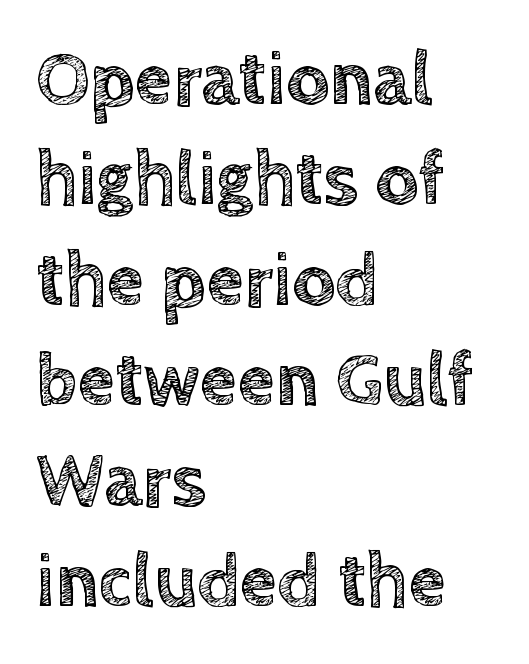
Descenders are the only things crossing below the line. The lines are quadded left. Varying glyph widths throughout — classic text-font behaviour. Quick note: not italic, upright. In terms of letterspacing, this is plain default setting.
